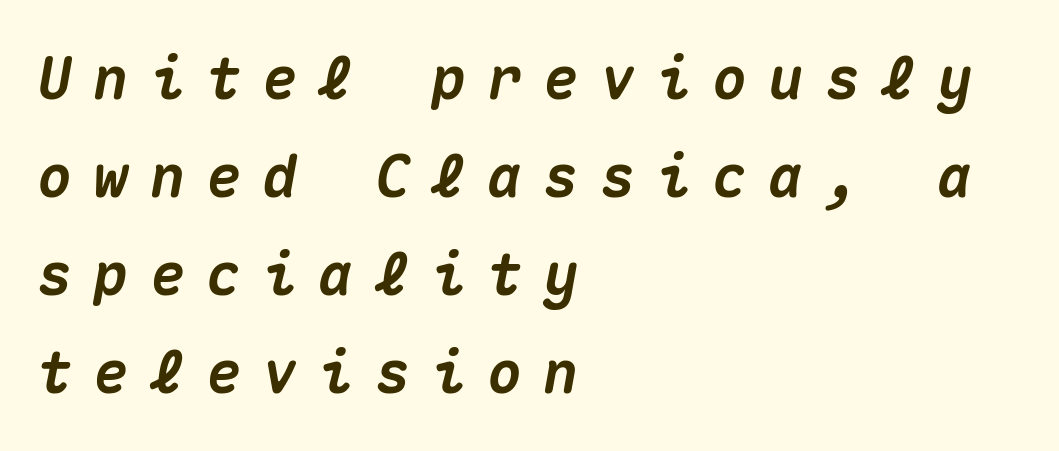
Q: Is the text bold? A: Yes.
Q: Is the text italic (slanted)? A: Yes, it leans right by about 10 degrees.
Q: Is the text underlined? A: No.
Q: How is the paragraph aligned? A: Left-aligned.
Q: Is the spacing between letters normal or unusually wide? A: Unusually wide.
Q: Is the spacing between lines tight, normal or loose? A: Normal.
Q: Width (condensed, normal, or wide)? A: Normal.
Q: Stroke contrast? A: Medium.
Q: x-height? A: Medium.
Q: Monospaced? A: Yes.
